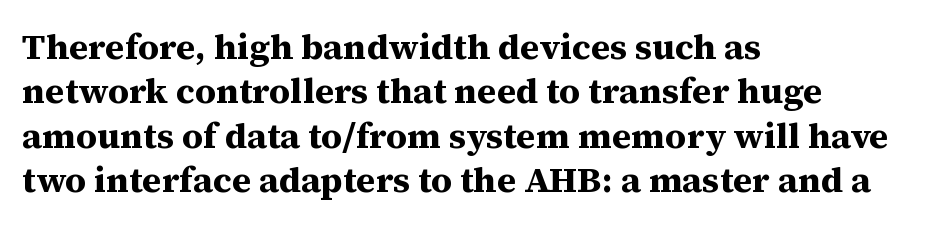
Q: Is the text bold? A: Yes.
Q: Is the text italic (slanted)? A: No, it is upright.
Q: Is the typeface a serif or a sans-serif typeface? A: Serif.
Q: Is the text underlined? A: No.
Q: How is the paragraph aligned? A: Left-aligned.
Q: Is the spacing between letters normal or unusually wide? A: Normal.
Q: Width (condensed, normal, or wide)? A: Normal.
Q: Stroke contrast? A: Medium.
Q: x-height? A: Medium.
Q: Monospaced? A: No.
